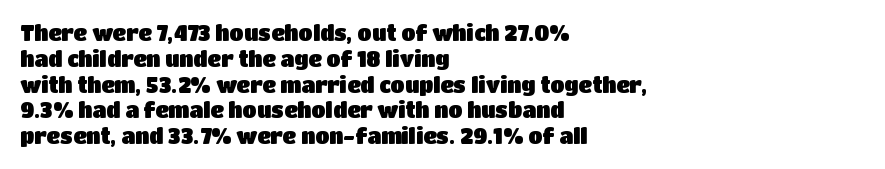
Q: Is the text italic (slanted)? A: No, it is upright.
Q: Is the text underlined? A: No.
Q: How is the paragraph aligned? A: Left-aligned.
Q: Is the spacing between letters normal or unusually wide? A: Normal.
